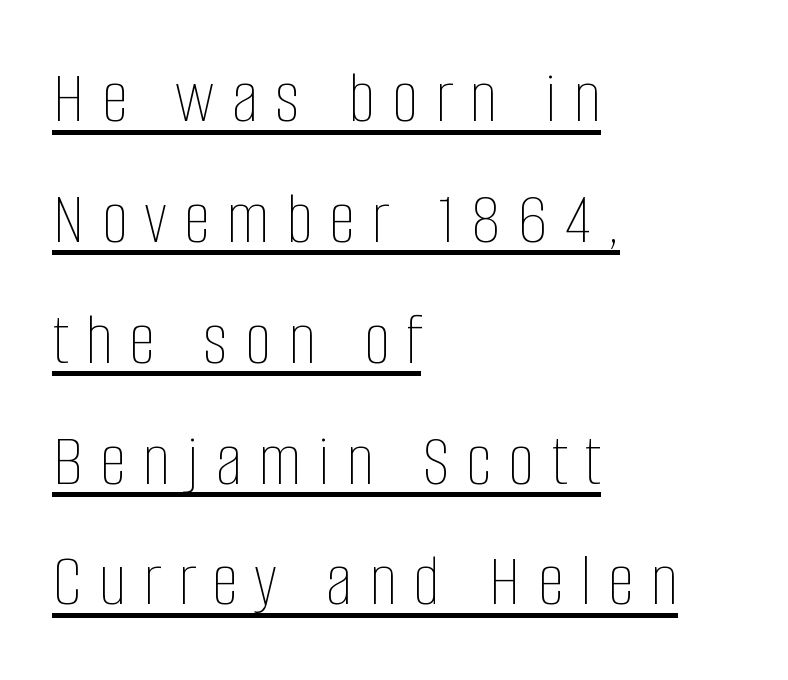
Does the copy run flush right? No — it runs flush left. A normal amount of white space separates one row of letters from the next. Loose tracking; the words dissolve into strings of separated letters. The type sits square on the baseline with zero lean. Notice how a bar underscores the lettering throughout. Note the varied advance widths — an 'i' is clearly narrower than an 'm'.
